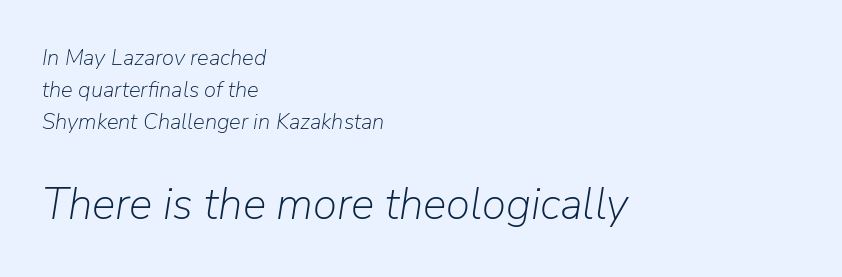
The image shows 44 px light type, italic (leaning right); set left-aligned, normal line spacing (1.46x), normal letter spacing, not underlined; the second (bottom) block is 2.0x larger; low stroke contrast and a medium x-height.
